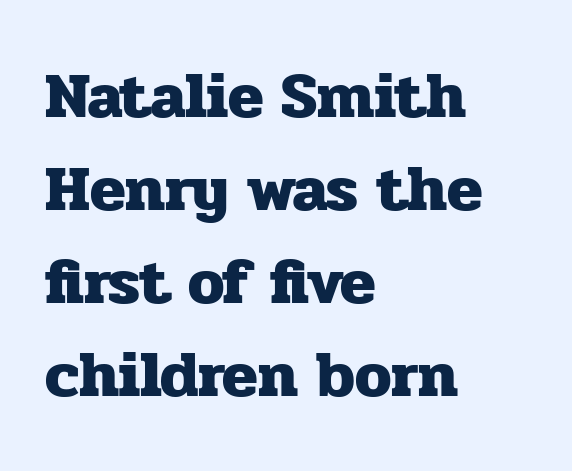
The image shows 65 px heavy serif type, upright; set left-aligned, normal line spacing (1.43x), normal letter spacing, not underlined; low stroke contrast and a medium x-height.
